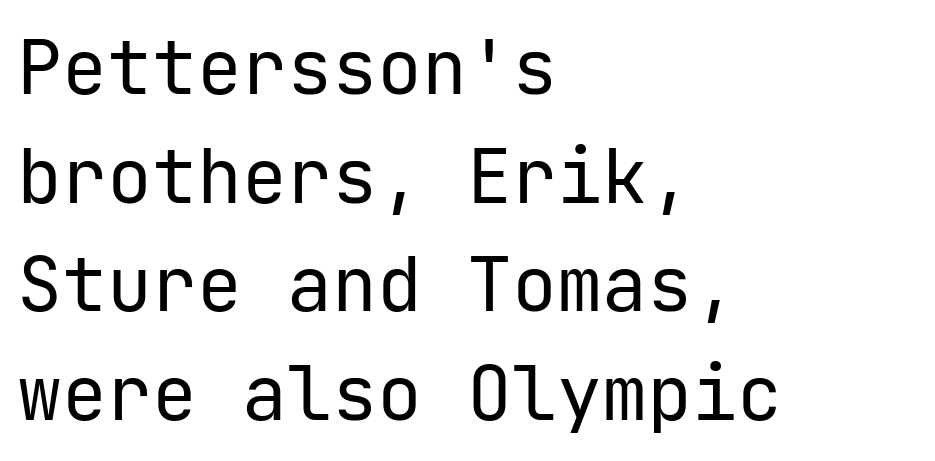
A normal amount of white space separates one row of letters from the next. It's the straight-up-and-down kind of type. These glyphs show unthickened strokes, regular width or finer. There is no visible air inserted between adjacent glyphs.
